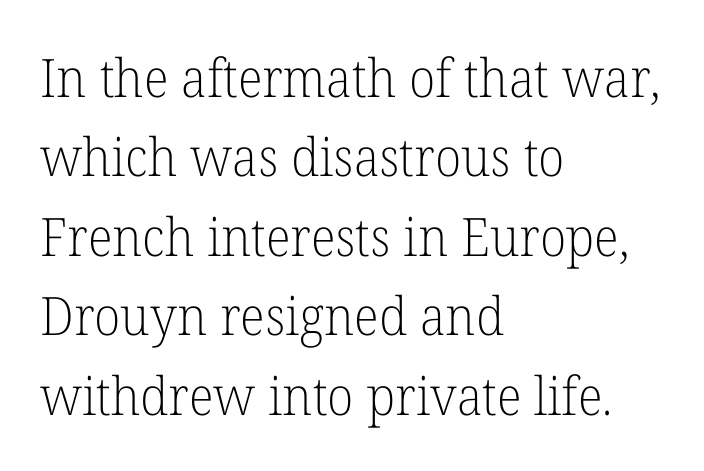
{"serif": "yes", "italic": "no", "bold": "no", "weight": "light", "width": "normal", "stroke_contrast": "low", "x_height": "medium", "monospaced": "no", "underline": "no", "align": "left", "line_spacing": "normal", "line_spacing_ratio": 1.5, "letter_spacing": "normal", "letter_spacing_em": 0.0, "glyph_px": 53}
